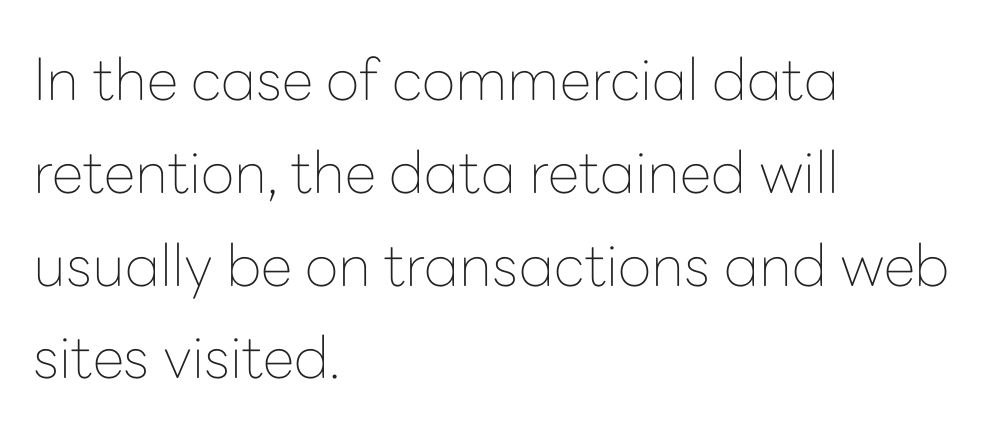
Q: Is the text bold? A: No.
Q: Is the text italic (slanted)? A: No, it is upright.
Q: Is the typeface a serif or a sans-serif typeface? A: Sans-serif.
Q: Is the text underlined? A: No.
Q: How is the paragraph aligned? A: Left-aligned.
Q: Is the spacing between letters normal or unusually wide? A: Normal.
Q: Is the spacing between lines tight, normal or loose? A: Normal.
Q: Width (condensed, normal, or wide)? A: Normal.
Q: Stroke contrast? A: Low.
Q: x-height? A: Medium.
Q: Monospaced? A: No.
